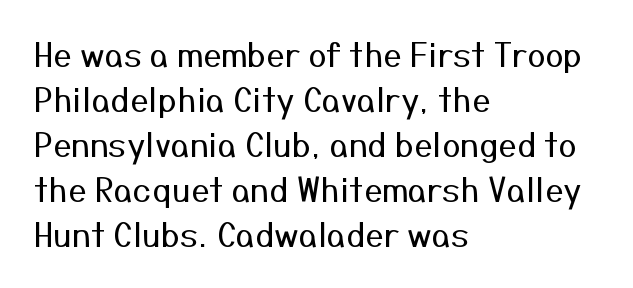
Q: Is the text bold? A: No.
Q: Is the text italic (slanted)? A: No, it is upright.
Q: Is the typeface a serif or a sans-serif typeface? A: Sans-serif.
Q: Is the text underlined? A: No.
Q: How is the paragraph aligned? A: Left-aligned.
Q: Is the spacing between letters normal or unusually wide? A: Normal.
Q: Is the spacing between lines tight, normal or loose? A: Normal.
Q: Width (condensed, normal, or wide)? A: Normal.
Q: Stroke contrast? A: Medium.
Q: x-height? A: Medium.
Q: Monospaced? A: No.
